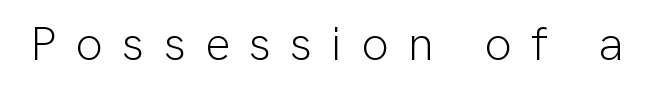
Spacing verdict: proportional, widths tailored to each character. Any mark beneath the type? The region is blank. It's the straight-up-and-down kind of type. The typesetting does not lean heavy: it is not bold. Unlike a traditional serif, this face leaves its strokes unadorned.
